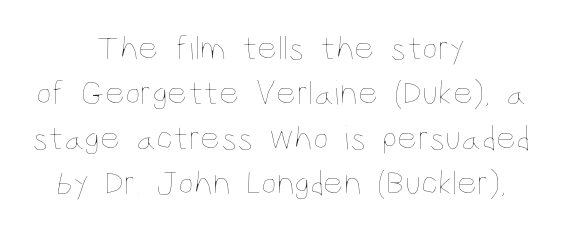
Q: Is the text bold? A: No.
Q: Is the text italic (slanted)? A: No, it is upright.
Q: Is the text underlined? A: No.
Q: How is the paragraph aligned? A: Centered.
Q: Is the spacing between letters normal or unusually wide? A: Normal.
Q: Is the spacing between lines tight, normal or loose? A: Normal.
Q: Width (condensed, normal, or wide)? A: Condensed.
Q: Stroke contrast? A: Low.
Q: x-height? A: Large.
Q: Monospaced? A: No.
